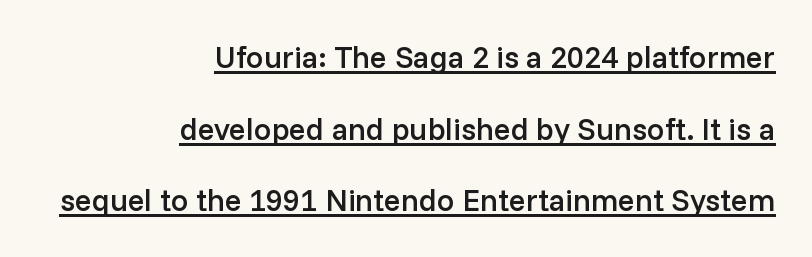
Q: Is the text bold? A: Semi-bold.
Q: Is the text italic (slanted)? A: No, it is upright.
Q: Is the typeface a serif or a sans-serif typeface? A: Sans-serif.
Q: Is the text underlined? A: Yes.
Q: How is the paragraph aligned? A: Right-aligned.
Q: Is the spacing between letters normal or unusually wide? A: Normal.
Q: Is the spacing between lines tight, normal or loose? A: Loose.
Q: Width (condensed, normal, or wide)? A: Normal.
Q: Stroke contrast? A: Low.
Q: x-height? A: Medium.
Q: Monospaced? A: No.
